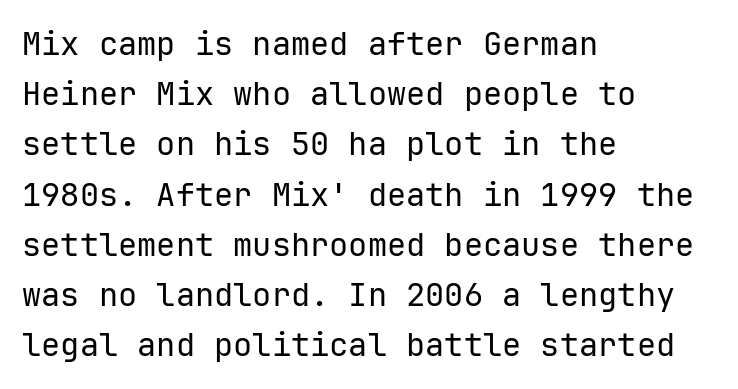
{"serif": "no", "italic": "no", "bold": "no", "weight": "regular", "width": "normal", "stroke_contrast": "low", "x_height": "medium", "monospaced": "yes", "underline": "no", "align": "left", "line_spacing": "normal", "line_spacing_ratio": 1.57, "letter_spacing": "normal", "letter_spacing_em": 0.0, "glyph_px": 32}
